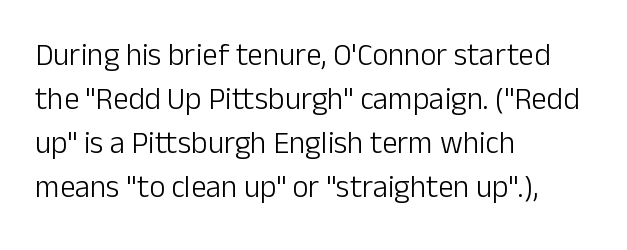
Are there feet on the stems? There aren't — it's a sans. Casual observation: everything's shoved over to the left. The typeface has the unassuming heft of standard copy or less. The rendering keeps characters at their native spacing. Does the lettering tilt? It doesn't — this is upright.
